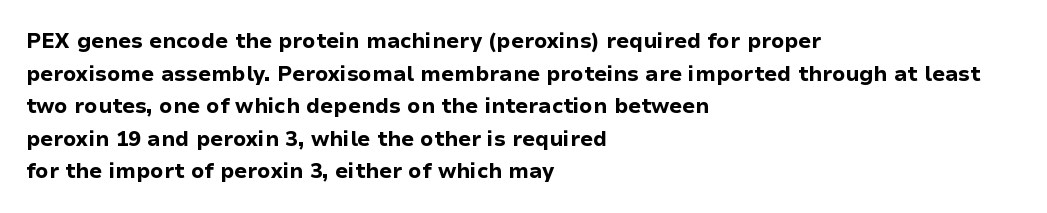
The image shows 21 px bold type, upright; set left-aligned, normal line spacing (1.55x), normal letter spacing, not underlined.
